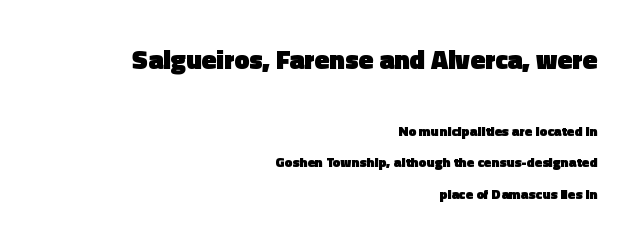
Q: Is the text bold? A: Yes.
Q: Is the text italic (slanted)? A: No, it is upright.
Q: Is the text underlined? A: No.
Q: How is the paragraph aligned? A: Right-aligned.
Q: Is the spacing between letters normal or unusually wide? A: Normal.
Q: Is the spacing between lines tight, normal or loose? A: Loose.
Q: Which block of text is set in a larger size, the first (top) or the second (bottom)? A: The first (top) one.
